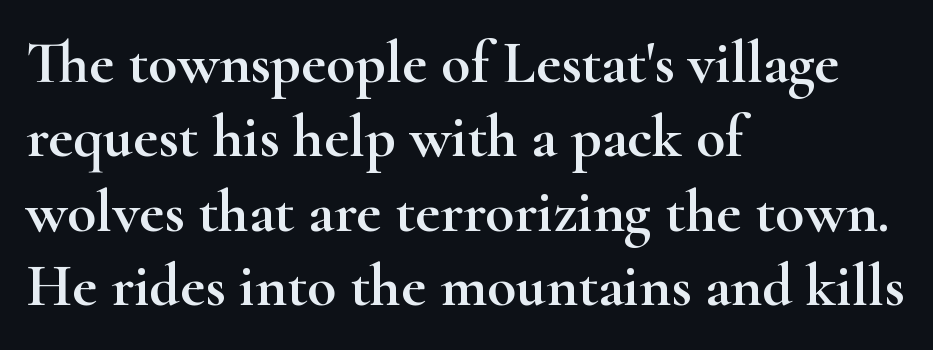
Q: Is the text italic (slanted)? A: No, it is upright.
Q: Is the typeface a serif or a sans-serif typeface? A: Serif.
Q: Is the text underlined? A: No.
Q: How is the paragraph aligned? A: Left-aligned.
Q: Is the spacing between letters normal or unusually wide? A: Normal.
Q: Width (condensed, normal, or wide)? A: Wide.
Q: Stroke contrast? A: High.
Q: x-height? A: Small.
Q: Monospaced? A: No.
